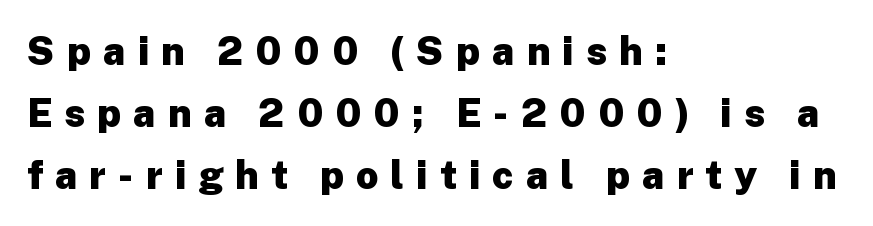
Q: Is the text bold? A: Yes.
Q: Is the text italic (slanted)? A: No, it is upright.
Q: Is the typeface a serif or a sans-serif typeface? A: Sans-serif.
Q: Is the text underlined? A: No.
Q: How is the paragraph aligned? A: Left-aligned.
Q: Is the spacing between letters normal or unusually wide? A: Unusually wide.
Q: Is the spacing between lines tight, normal or loose? A: Normal.
Q: Width (condensed, normal, or wide)? A: Normal.
Q: Stroke contrast? A: Low.
Q: x-height? A: Medium.
Q: Monospaced? A: No.
